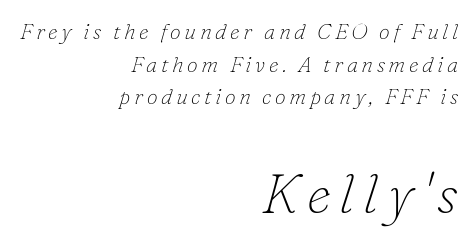
The letters carry serifs — small finishing strokes at the ends of their stems. This is not heavy type; no bold has been used. The rows are spaced the way most documents space them. The font's italic variant was chosen for this text. The second block has been scaled up relative to the first.
